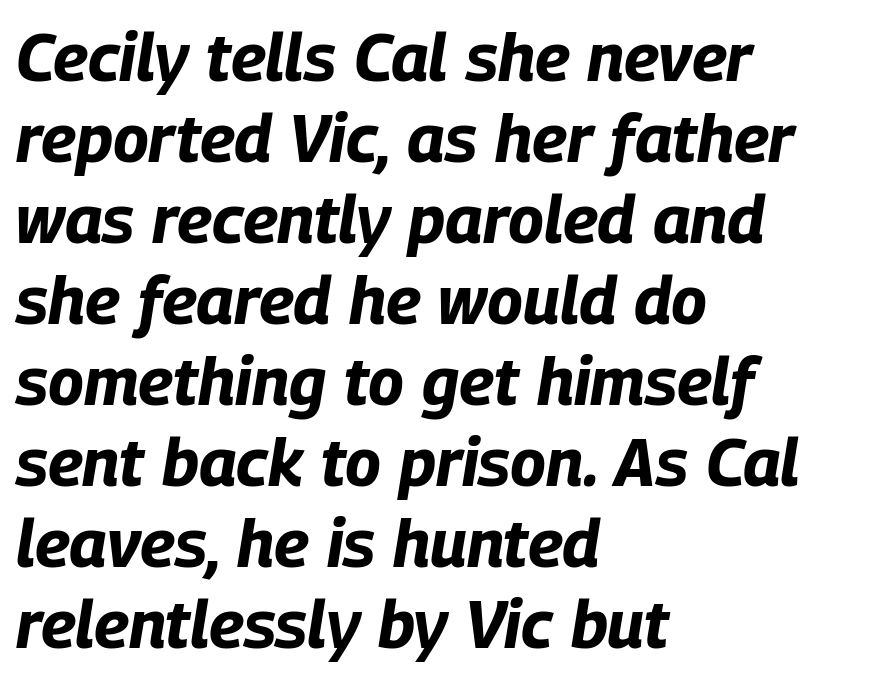
The image shows 67 px bold, condensed type, italic (leaning right); set left-aligned, line spacing 1.21x, normal letter spacing, not underlined; low stroke contrast and a large x-height.
